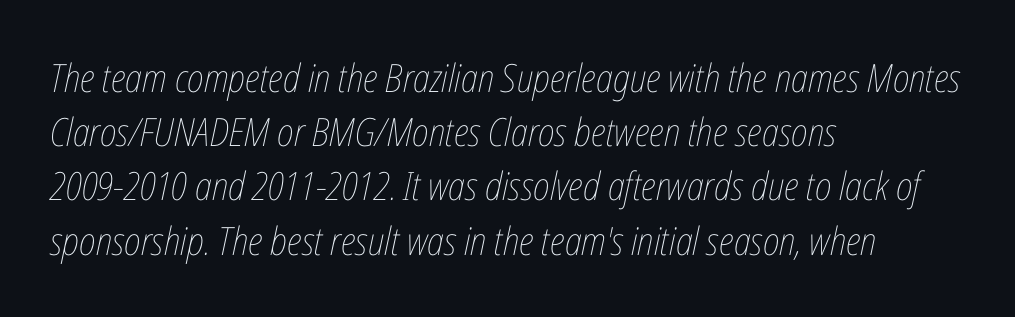
{"italic": "yes", "lean": "right", "slant_degrees": 12, "bold": "no", "weight": "thin", "width": "condensed", "stroke_contrast": "low", "x_height": "medium", "monospaced": "no", "underline": "no", "align": "left", "line_spacing": "normal", "line_spacing_ratio": 1.39, "letter_spacing": "normal", "letter_spacing_em": 0.0, "glyph_px": 39}
